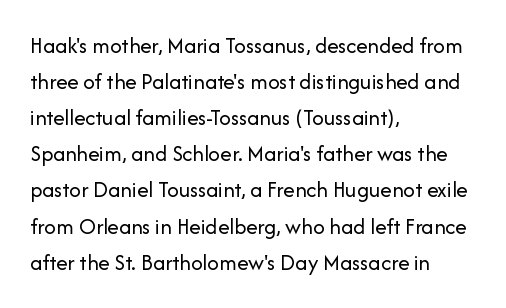
The image shows 23 px text type, upright; set left-aligned, normal line spacing (1.57x), normal letter spacing, not underlined.
